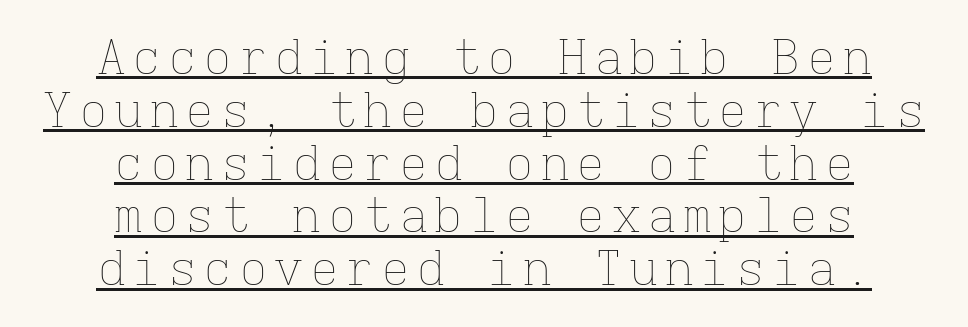
{"italic": "no", "bold": "no", "weight": "thin", "width": "normal", "stroke_contrast": "low", "x_height": "medium", "monospaced": "yes", "underline": "yes", "align": "center", "line_spacing": "tight", "line_spacing_ratio": 1.1, "glyph_px": 48}
